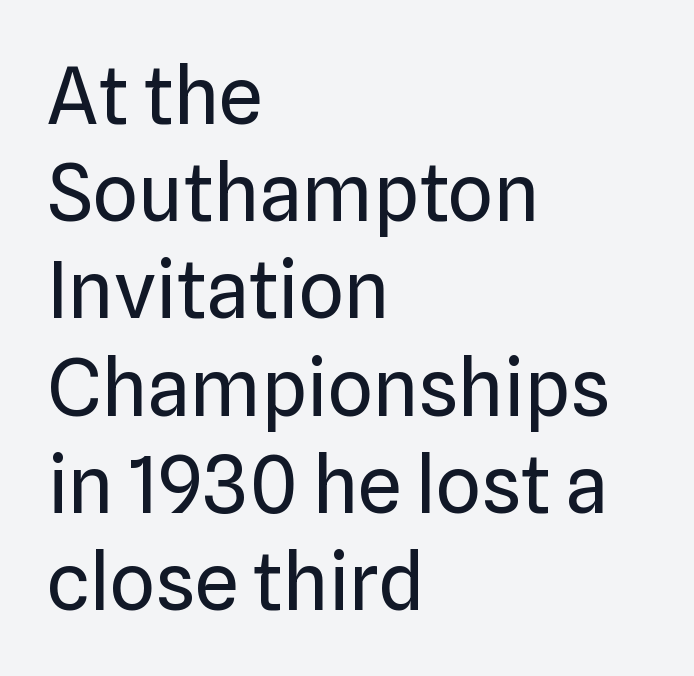
Every stem runs plumb, perpendicular to the baseline. Every row of glyphs begins at an identical x-position on the left. The text was rendered using a sans face with plain stroke endings. Heaviness? Minimal to ordinary, like unemphasized prose. Type without underlining. Between one letter and the next there's only the usual sliver of space.
